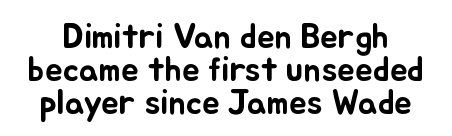
Upright lettering throughout. Quick note: underline off. Whoever set this chose condensed vertical rhythm over breathing room. This sample has the flowing, uneven cadence of proportional lettering.
